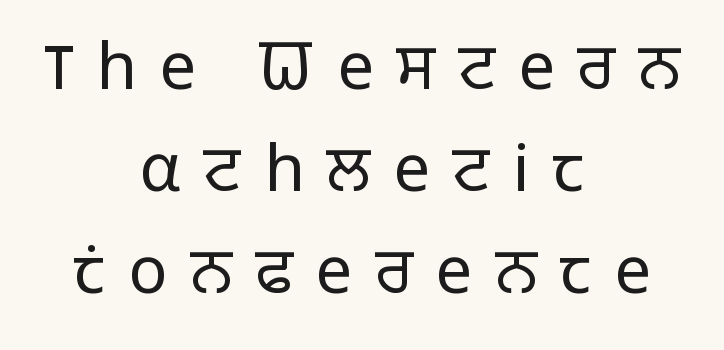
{"serif": "no", "italic": "no", "bold": "no", "weight": "light", "width": "normal", "stroke_contrast": "low", "x_height": "medium", "monospaced": "no", "underline": "no", "align": "center", "line_spacing": "normal", "line_spacing_ratio": 1.57, "letter_spacing": "wide", "letter_spacing_em": 0.35, "glyph_px": 65}
